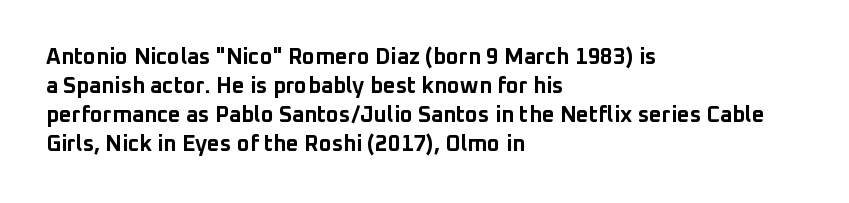
Q: Is the text bold? A: Yes.
Q: Is the text italic (slanted)? A: No, it is upright.
Q: Is the text underlined? A: No.
Q: How is the paragraph aligned? A: Left-aligned.
Q: Is the spacing between letters normal or unusually wide? A: Normal.
Q: Is the spacing between lines tight, normal or loose? A: Normal.
